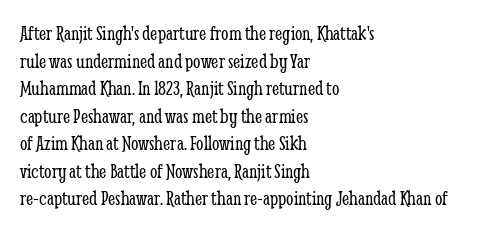
The image shows 21 px text type, upright; set left-aligned, normal line spacing (1.31x), normal letter spacing, not underlined.
